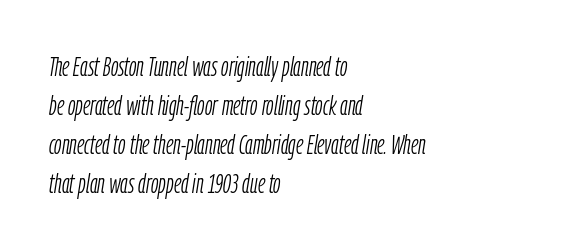
Q: Is the text bold? A: No.
Q: Is the text italic (slanted)? A: Yes, it leans right by about 9 degrees.
Q: Is the text underlined? A: No.
Q: How is the paragraph aligned? A: Left-aligned.
Q: Is the spacing between letters normal or unusually wide? A: Normal.
Q: Is the spacing between lines tight, normal or loose? A: Normal.
